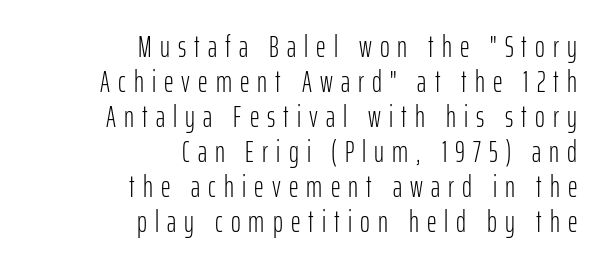
Q: Is the text bold? A: No.
Q: Is the text italic (slanted)? A: No, it is upright.
Q: Is the typeface a serif or a sans-serif typeface? A: Sans-serif.
Q: Is the text underlined? A: No.
Q: How is the paragraph aligned? A: Right-aligned.
Q: Is the spacing between letters normal or unusually wide? A: Unusually wide.
Q: Width (condensed, normal, or wide)? A: Condensed.
Q: Stroke contrast? A: Low.
Q: x-height? A: Medium.
Q: Monospaced? A: No.
